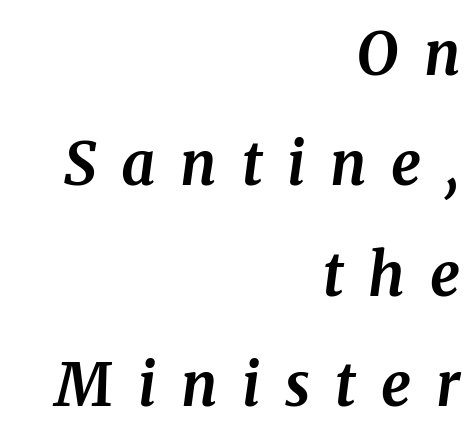
Q: Is the text bold? A: Yes.
Q: Is the text italic (slanted)? A: Yes, it leans right by about 8 degrees.
Q: Is the typeface a serif or a sans-serif typeface? A: Serif.
Q: Is the text underlined? A: No.
Q: How is the paragraph aligned? A: Right-aligned.
Q: Is the spacing between letters normal or unusually wide? A: Unusually wide.
Q: Width (condensed, normal, or wide)? A: Normal.
Q: Stroke contrast? A: Medium.
Q: x-height? A: Medium.
Q: Monospaced? A: No.
